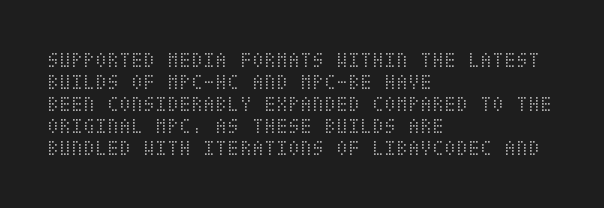
Q: Is the text bold? A: No.
Q: Is the text italic (slanted)? A: No, it is upright.
Q: Is the text underlined? A: No.
Q: How is the paragraph aligned? A: Left-aligned.
Q: Is the spacing between letters normal or unusually wide? A: Normal.
Q: Is the spacing between lines tight, normal or loose? A: Tight.
